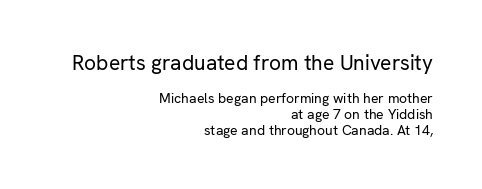
{"italic": "no", "bold": "no", "underline": "no", "align": "right", "line_spacing": "tight", "line_spacing_ratio": 1.12, "letter_spacing": "normal", "letter_spacing_em": 0.0, "larger_block": "first", "size_ratio": 1.5, "glyph_px": 21}
